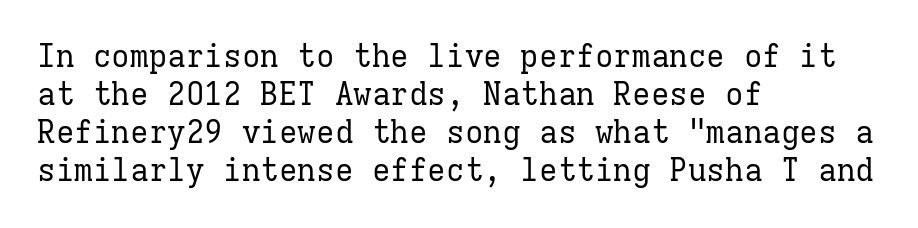
The image shows 31 px regular-weight serif type, upright, monospaced; set left-aligned, line spacing 1.23x, normal letter spacing, not underlined; low stroke contrast and a medium x-height.
